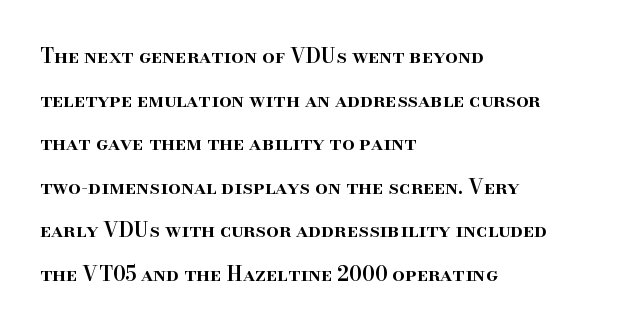
Q: Is the text bold? A: Semi-bold.
Q: Is the text italic (slanted)? A: No, it is upright.
Q: Is the text underlined? A: No.
Q: How is the paragraph aligned? A: Left-aligned.
Q: Is the spacing between letters normal or unusually wide? A: Normal.
Q: Is the spacing between lines tight, normal or loose? A: Loose.
